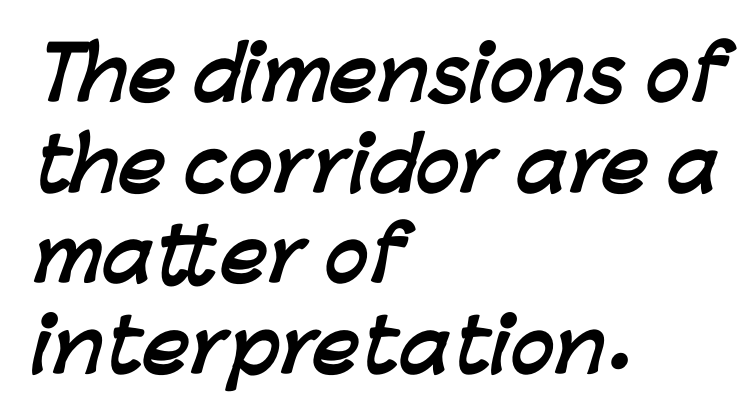
Q: Is the text bold? A: Yes.
Q: Is the typeface a serif or a sans-serif typeface? A: Sans-serif.
Q: Is the text underlined? A: No.
Q: How is the paragraph aligned? A: Left-aligned.
Q: Is the spacing between letters normal or unusually wide? A: Normal.
Q: Width (condensed, normal, or wide)? A: Normal.
Q: Stroke contrast? A: Low.
Q: x-height? A: Medium.
Q: Monospaced? A: No.
